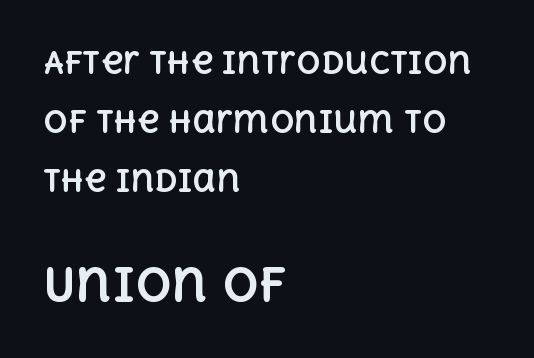
Varying glyph widths throughout — classic text-font behaviour. The setting favours the left margin, as ordinary paragraphs usually do. Students, observe: this is what heavily led, spacious text looks like. A roman cut, with each character standing at attention. Caption: upper text group reduced, lower text group enlarged. In terms of letterspacing, this is plain default setting.
